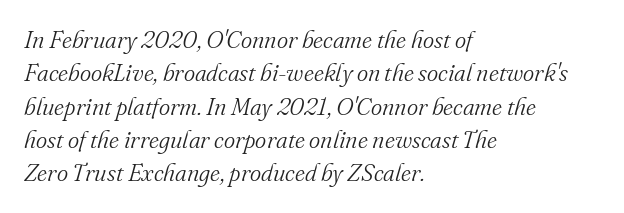
The image shows 24 px text type, italic (leaning right); set left-aligned, normal line spacing (1.39x), normal letter spacing, not underlined.
